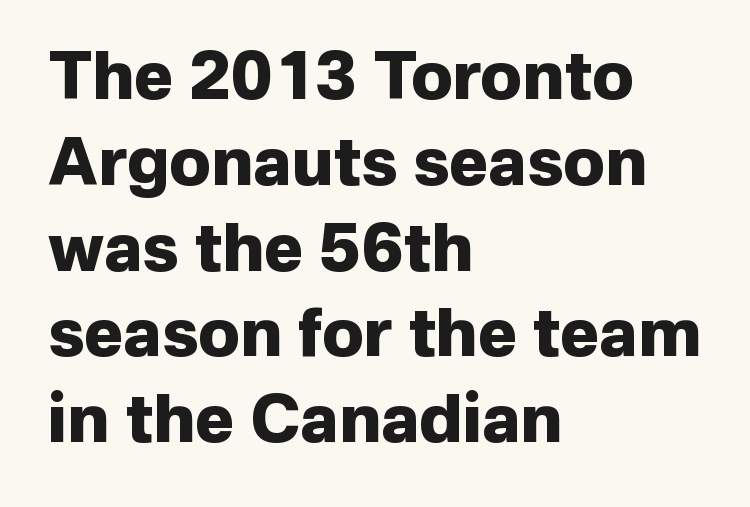
The image shows 66 px heavy sans-serif type, upright; set left-aligned, normal line spacing (1.3x), normal letter spacing, not underlined; low stroke contrast and a medium x-height.
